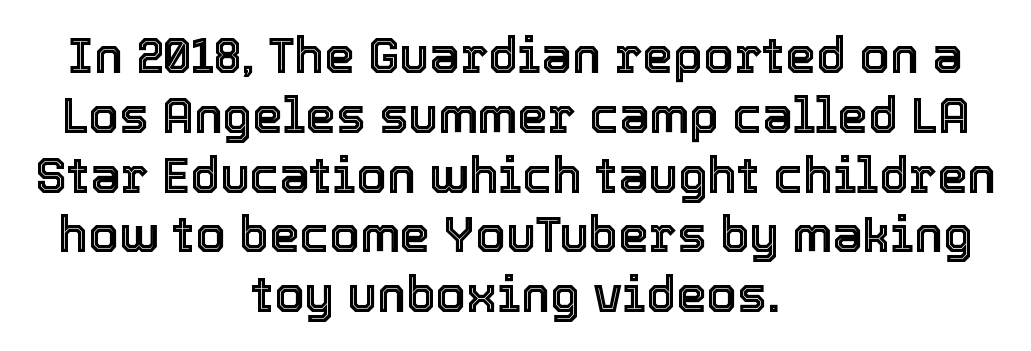
Q: Is the text italic (slanted)? A: No, it is upright.
Q: Is the text underlined? A: No.
Q: How is the paragraph aligned? A: Centered.
Q: Is the spacing between letters normal or unusually wide? A: Normal.
Q: Width (condensed, normal, or wide)? A: Normal.
Q: x-height? A: Medium.
Q: Monospaced? A: No.
